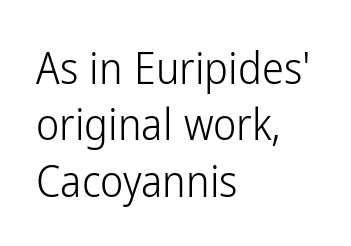
The passage is arranged the way most books set body copy — flush left. Inter-character spacing is left at the font's built-in metrics. Is there much room between lines? A standard amount, neither cramped nor airy. The passage shown is typed in a proportional face where columns would drift. Regarding serifs, this sample does without them.
